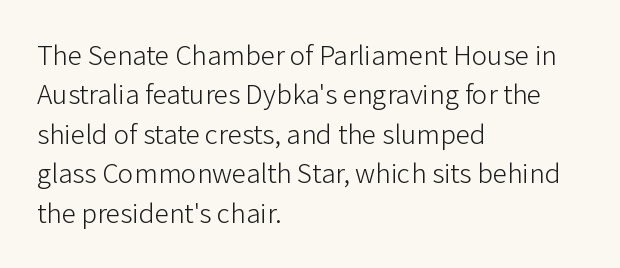
The string is rendered with underlining switched off. Summary of vertical rhythm: regular, with standard interline spacing. Typographically, this falls in the sans-serif category. Typeset ragged right — the left edge is the straight one.
